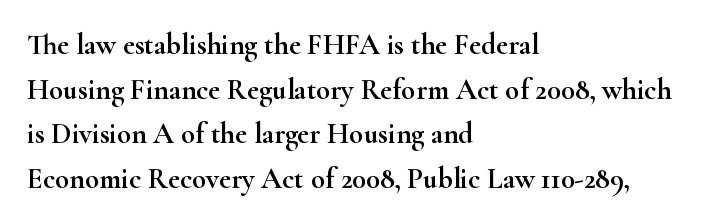
Honestly, the row spacing looks completely unremarkable. The space beneath each line is pristine and unruled. Each letter's strokes conclude with small projecting serifs. Style check: upright. No extra tracking has been applied to these lines.
